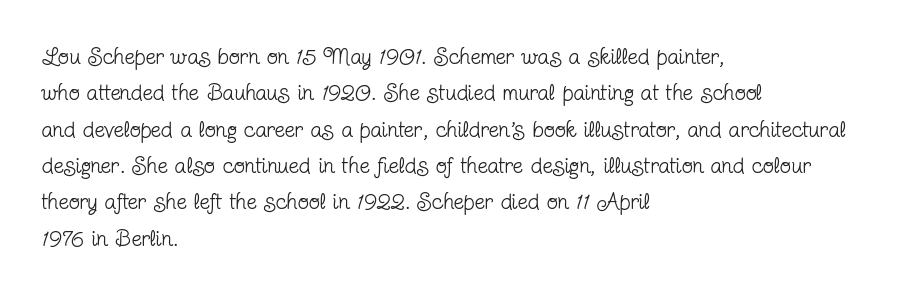
{"italic": "no", "bold": "no", "underline": "no", "align": "left", "line_spacing": "normal", "line_spacing_ratio": 1.58, "letter_spacing": "normal", "letter_spacing_em": 0.0, "glyph_px": 23}
